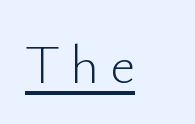
Q: Is the text bold? A: No.
Q: Is the text italic (slanted)? A: No, it is upright.
Q: Is the typeface a serif or a sans-serif typeface? A: Sans-serif.
Q: Is the text underlined? A: Yes.
Q: Width (condensed, normal, or wide)? A: Normal.
Q: Stroke contrast? A: Low.
Q: x-height? A: Small.
Q: Monospaced? A: No.
